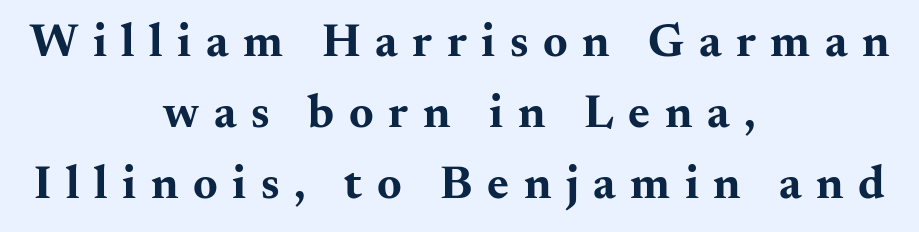
Q: Is the text bold? A: Yes.
Q: Is the text italic (slanted)? A: No, it is upright.
Q: Is the typeface a serif or a sans-serif typeface? A: Serif.
Q: Is the text underlined? A: No.
Q: How is the paragraph aligned? A: Centered.
Q: Is the spacing between letters normal or unusually wide? A: Unusually wide.
Q: Is the spacing between lines tight, normal or loose? A: Normal.
Q: Width (condensed, normal, or wide)? A: Wide.
Q: Stroke contrast? A: Medium.
Q: x-height? A: Small.
Q: Monospaced? A: No.
